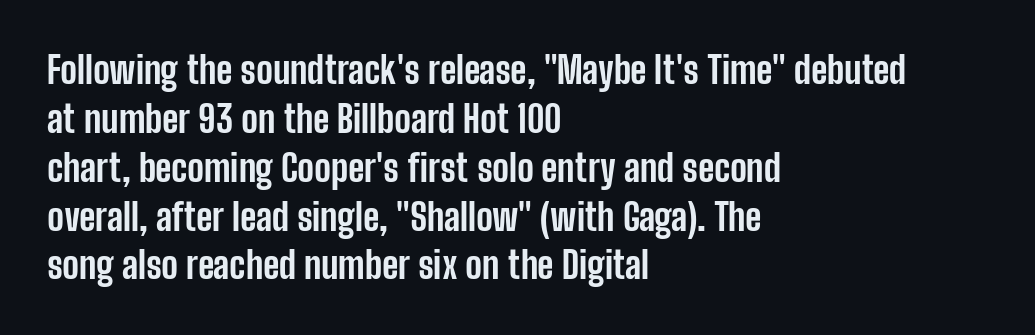
The ragged edge is on the right, which tells us the setting is flush left. In terms of posture, this sample is upright. This block has exactly the height ordinary leading produces. This sample has the flowing, uneven cadence of proportional lettering.
